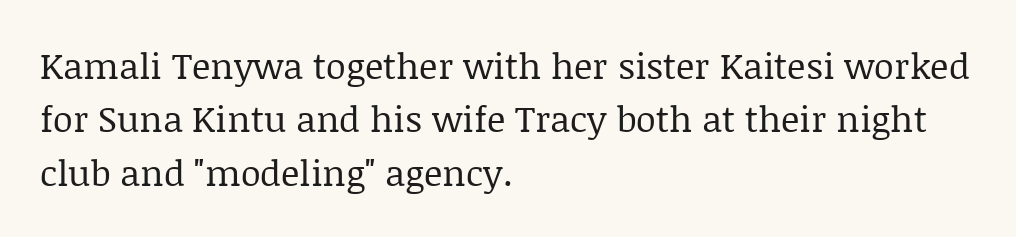
Does the type have serifs? Yes, each stem ends in a small foot. The letters advance in unequal steps, a hallmark of proportional type. Casual observation: everything's shoved over to the left. When letters stand straight like this, we call the style roman or upright. The foot of each line stays bare and open.
